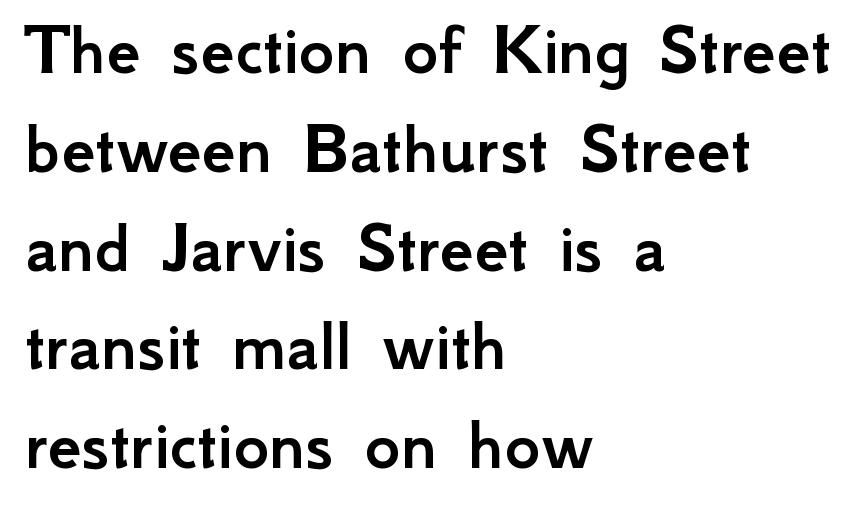
Characters remain perfectly vertical along every line. Each letter keeps its own natural width here, so spacing adapts to shape. To sum up the face: it is a sans, with no serifs. The text block is weighted toward the left margin, trailing off unevenly rightward. Normally led — the rows are evenly, conventionally spaced.
